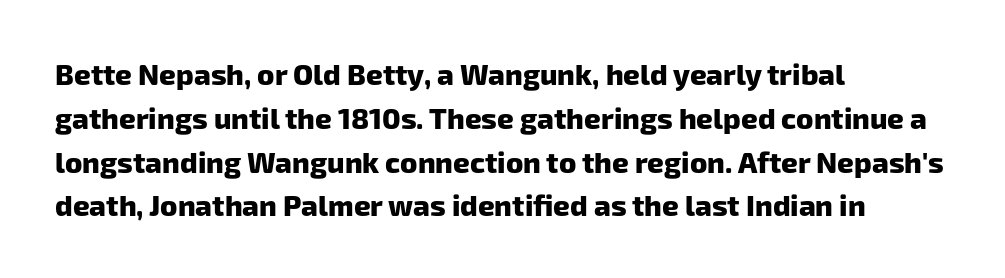
Check the space under the baseline: it is left empty. Serifs: no, the terminals of the letterforms are clean. Weight check: bold — yes, fully. This rendering leaves character spacing at its baseline value. One glance says typical: line gaps are just what's usual.
